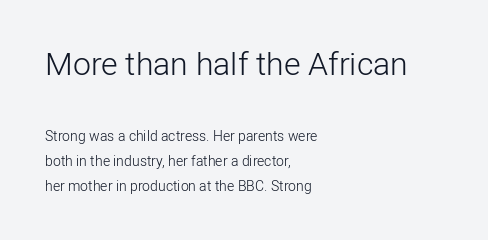
{"serif": "no", "italic": "no", "bold": "no", "weight": "light", "width": "normal", "stroke_contrast": "low", "x_height": "medium", "monospaced": "no", "underline": "no", "align": "left", "line_spacing_ratio": 1.79, "letter_spacing": "normal", "letter_spacing_em": 0.0, "larger_block": "first", "size_ratio": 2.29, "glyph_px": 32}
